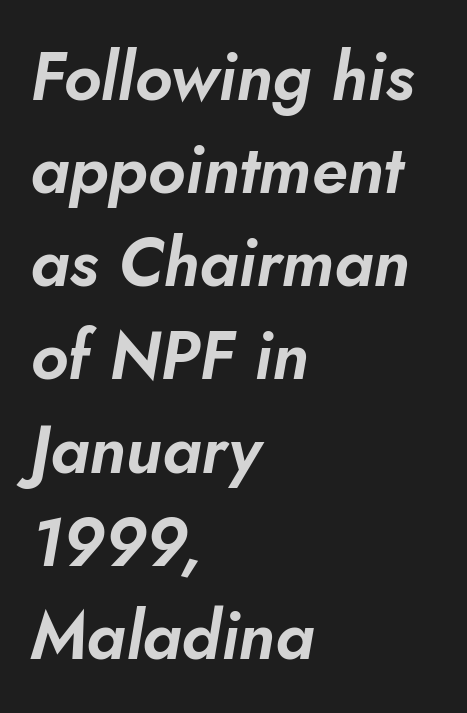
The image shows 67 px text type, italic (leaning right); set left-aligned, normal line spacing (1.39x), normal letter spacing, not underlined; low stroke contrast and a small x-height.
